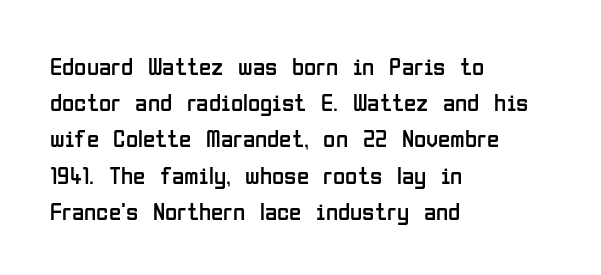
Q: Is the text bold? A: No.
Q: Is the text italic (slanted)? A: No, it is upright.
Q: Is the text underlined? A: No.
Q: How is the paragraph aligned? A: Left-aligned.
Q: Is the spacing between letters normal or unusually wide? A: Normal.
Q: Is the spacing between lines tight, normal or loose? A: Normal.
